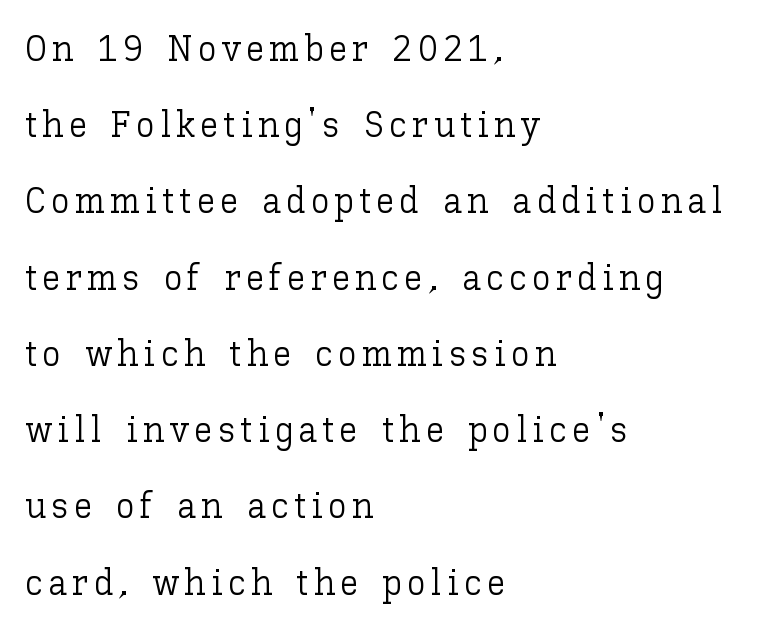
Q: Is the text bold? A: No.
Q: Is the text italic (slanted)? A: No, it is upright.
Q: Is the text underlined? A: No.
Q: How is the paragraph aligned? A: Left-aligned.
Q: Is the spacing between lines tight, normal or loose? A: Loose.
Q: Width (condensed, normal, or wide)? A: Normal.
Q: Stroke contrast? A: Low.
Q: x-height? A: Medium.
Q: Monospaced? A: No.
